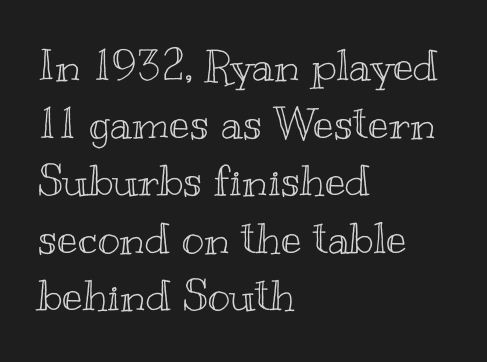
Q: Is the text italic (slanted)? A: No, it is upright.
Q: Is the text underlined? A: No.
Q: How is the paragraph aligned? A: Left-aligned.
Q: Is the spacing between letters normal or unusually wide? A: Normal.
Q: Is the spacing between lines tight, normal or loose? A: Normal.
Q: Width (condensed, normal, or wide)? A: Wide.
Q: x-height? A: Small.
Q: Monospaced? A: No.
